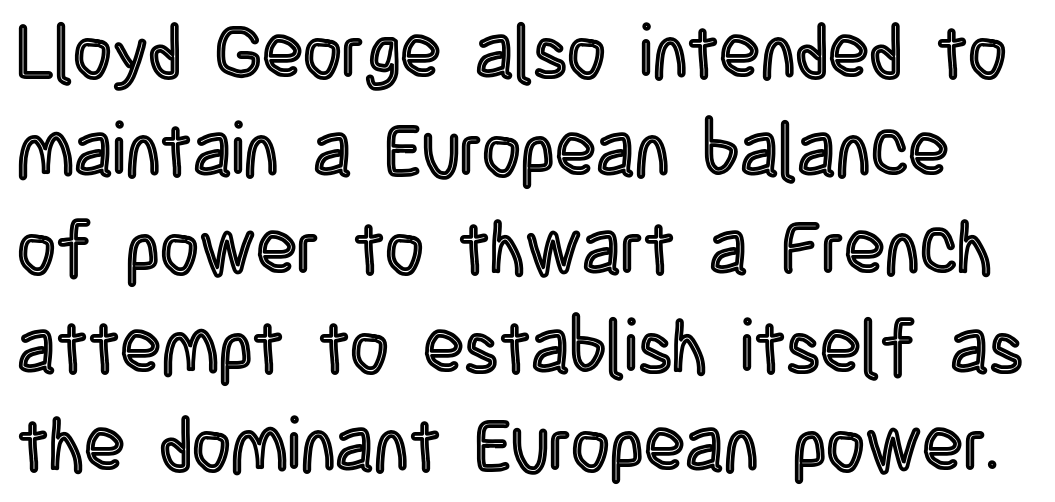
The image shows 75 px condensed type, upright; set normal line spacing (1.31x), normal letter spacing, not underlined; a large x-height.
